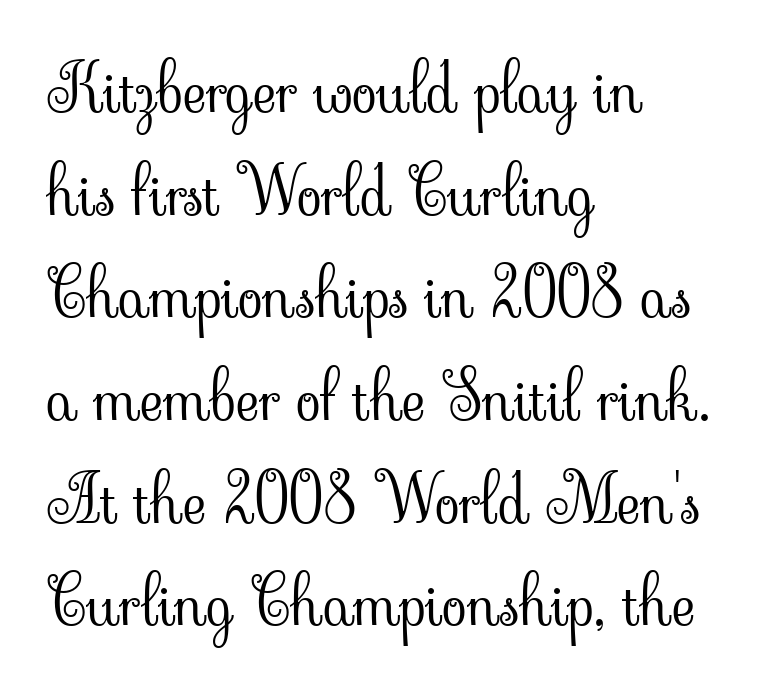
{"serif": "yes", "italic": "no", "bold": "no", "weight": "light", "width": "normal", "stroke_contrast": "low", "x_height": "small", "monospaced": "no", "underline": "no", "align": "left", "line_spacing": "normal", "line_spacing_ratio": 1.58, "letter_spacing": "normal", "letter_spacing_em": 0.0, "glyph_px": 65}
